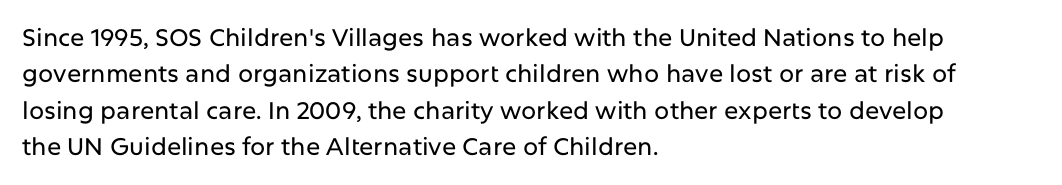
{"italic": "no", "underline": "no", "align": "left", "line_spacing": "normal", "line_spacing_ratio": 1.52, "letter_spacing": "normal", "letter_spacing_em": 0.0, "glyph_px": 24}
